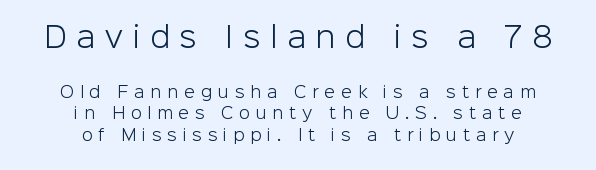
Q: Is the text bold? A: No.
Q: Is the text italic (slanted)? A: No, it is upright.
Q: Is the typeface a serif or a sans-serif typeface? A: Sans-serif.
Q: Is the text underlined? A: No.
Q: How is the paragraph aligned? A: Centered.
Q: Is the spacing between letters normal or unusually wide? A: Unusually wide.
Q: Is the spacing between lines tight, normal or loose? A: Normal.
Q: Which block of text is set in a larger size, the first (top) or the second (bottom)? A: The first (top) one.
Q: Width (condensed, normal, or wide)? A: Normal.
Q: Stroke contrast? A: Low.
Q: x-height? A: Medium.
Q: Monospaced? A: No.
